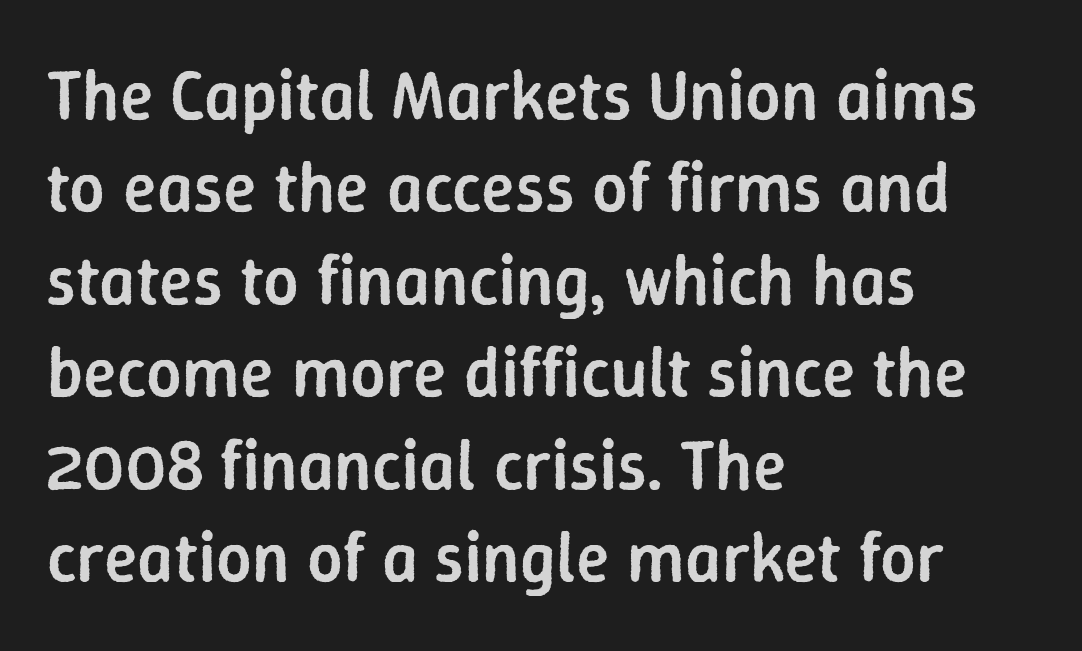
A typesetter would label this face a sans. The line texture is even and compact thanks to regular tracking. Slightly chunky letters — semibold, I'd say, not full bold. The designer left line spacing at the default.
